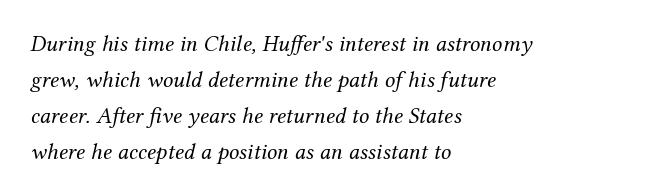
This rendering features lettering with no underline. The strokes carry an ordinary text weight at most. Does the lettering tilt? It does — this is italic. If you measured baseline to baseline, you'd find a middling distance. Reading down the block, your eye returns to a fixed left position each line.
